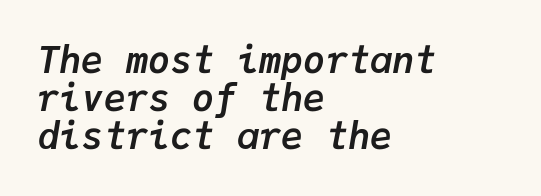
The passage shown is not underscored anywhere. Left-aligned paragraph, ragged on the right. The glyphs look as if they've been sheared to an angle. Rows of type sit shoulder to shoulder in the vertical direction. The gaps between neighbouring characters are ordinary and unremarkable. What weight is shown? A full bold with thick strokes.
